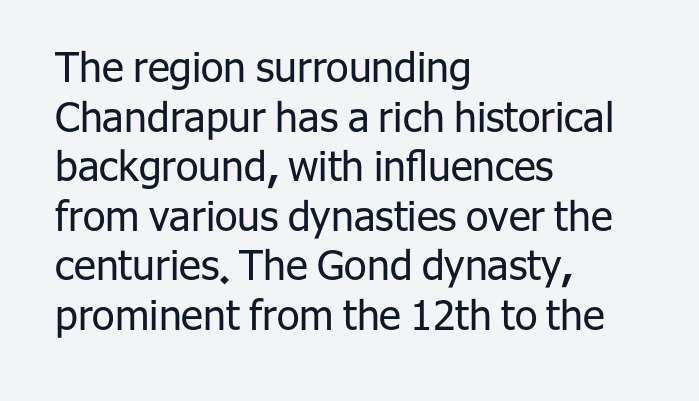
{"serif": "no", "italic": "no", "bold": "no", "weight": "regular", "width": "normal", "stroke_contrast": "low", "x_height": "medium", "monospaced": "no", "underline": "no", "align": "left", "line_spacing_ratio": 1.21, "letter_spacing": "normal", "letter_spacing_em": 0.0, "glyph_px": 41}
